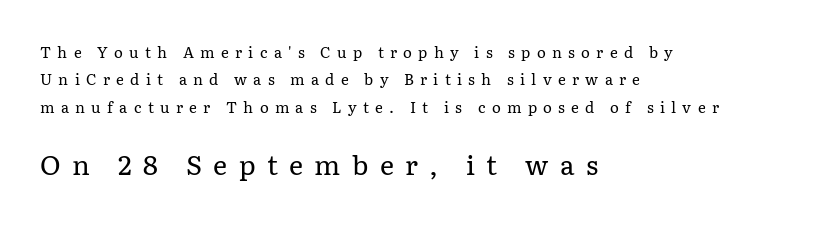
The image shows 27 px text type, upright; set left-aligned, line spacing 1.82x, unusually wide letter spacing (+0.42 em), not underlined; the second (bottom) block is 1.8x larger.
